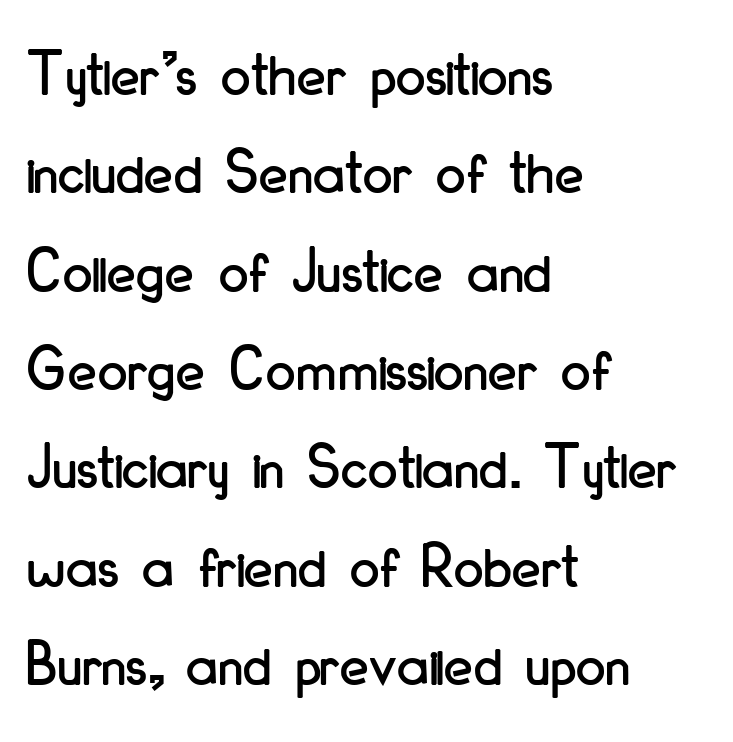
The image shows 66 px condensed sans-serif type, upright; set left-aligned, normal line spacing (1.49x), normal letter spacing, not underlined; low stroke contrast and a small x-height.
